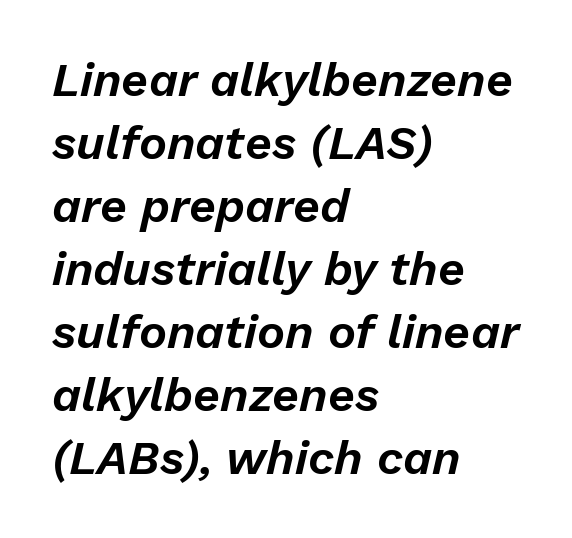
Q: Is the text italic (slanted)? A: Yes, it leans right by about 13 degrees.
Q: Is the text underlined? A: No.
Q: How is the paragraph aligned? A: Left-aligned.
Q: Is the spacing between letters normal or unusually wide? A: Normal.
Q: Is the spacing between lines tight, normal or loose? A: Normal.
Q: Width (condensed, normal, or wide)? A: Normal.
Q: Stroke contrast? A: Low.
Q: x-height? A: Medium.
Q: Monospaced? A: No.
